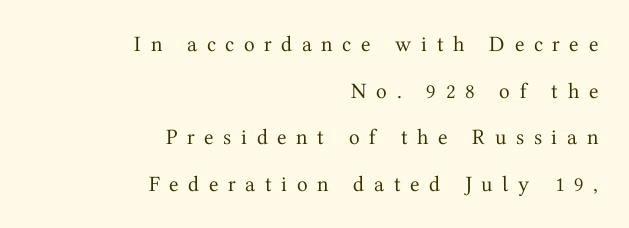
The image shows 22 px text type, upright; set right-aligned, loose line spacing (2.12x), unusually wide letter spacing (+0.44 em), not underlined.
